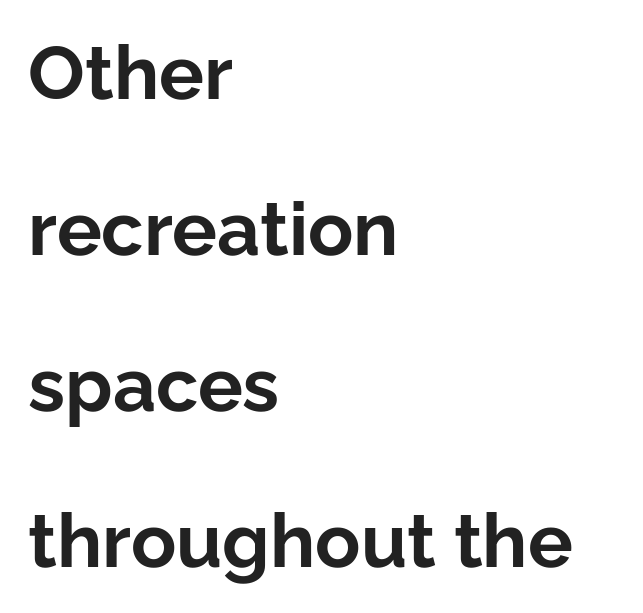
{"serif": "no", "italic": "no", "bold": "yes", "weight": "bold", "width": "normal", "stroke_contrast": "low", "x_height": "medium", "monospaced": "no", "underline": "no", "align": "left", "line_spacing": "loose", "line_spacing_ratio": 2.08, "letter_spacing": "normal", "letter_spacing_em": 0.0, "glyph_px": 75}
